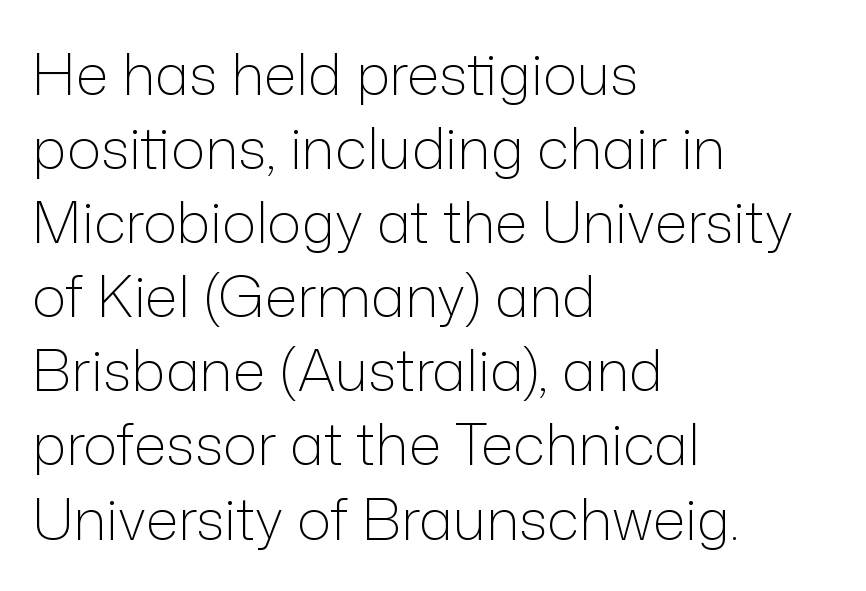
These lines keep a tight, regular rhythm from letter to letter. Reading down the column, the eye jumps a familiar distance to each next line. The letters advance in unequal steps, a hallmark of proportional type. The weight tops out at a normal text grade.
